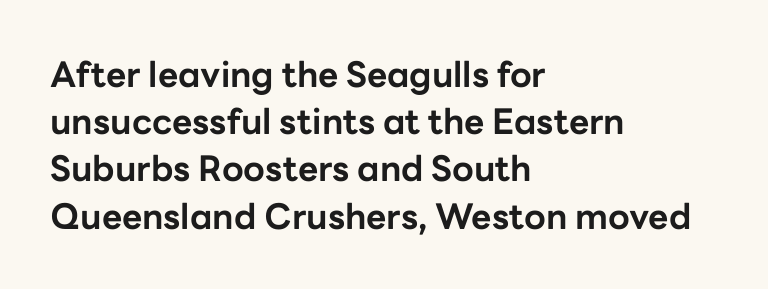
{"serif": "no", "italic": "no", "bold": "yes", "weight": "bold", "width": "normal", "stroke_contrast": "low", "x_height": "medium", "monospaced": "no", "underline": "no", "align": "left", "line_spacing": "normal", "line_spacing_ratio": 1.35, "letter_spacing": "normal", "letter_spacing_em": 0.0, "glyph_px": 35}
